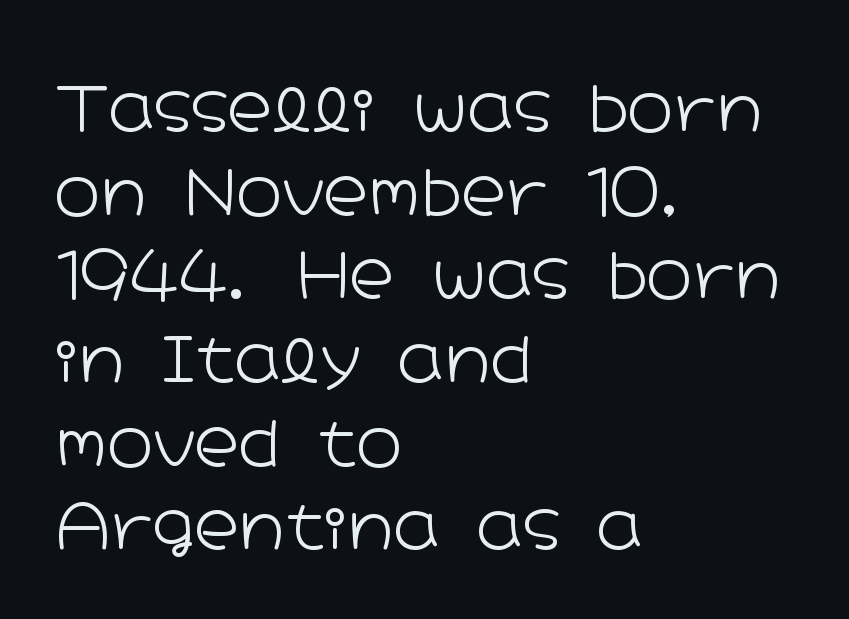
{"serif": "no", "italic": "no", "bold": "no", "weight": "light", "width": "wide", "stroke_contrast": "low", "x_height": "medium", "monospaced": "no", "underline": "no", "align": "left", "line_spacing": "normal", "line_spacing_ratio": 1.35, "letter_spacing": "normal", "letter_spacing_em": 0.0, "glyph_px": 62}
